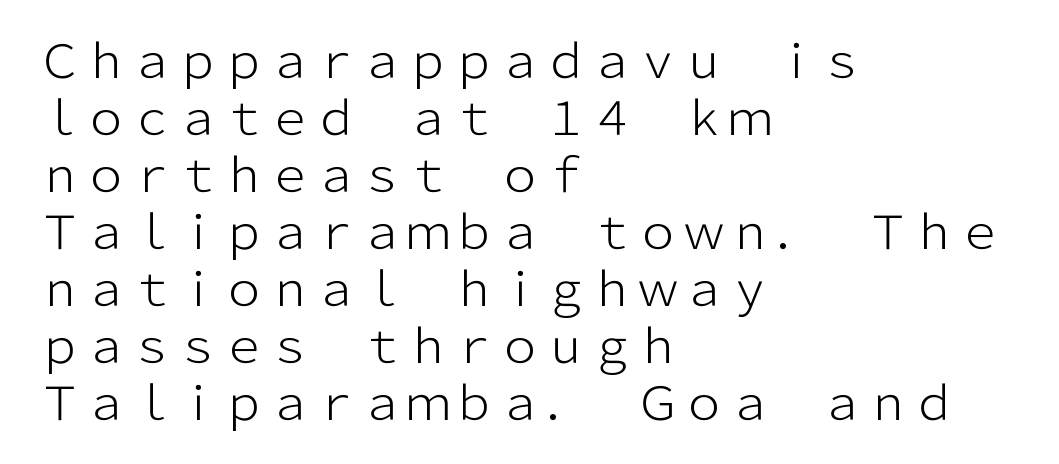
Q: Is the text bold? A: No.
Q: Is the text italic (slanted)? A: No, it is upright.
Q: Is the typeface a serif or a sans-serif typeface? A: Sans-serif.
Q: Is the text underlined? A: No.
Q: How is the paragraph aligned? A: Left-aligned.
Q: Is the spacing between letters normal or unusually wide? A: Normal.
Q: Width (condensed, normal, or wide)? A: Normal.
Q: Stroke contrast? A: Low.
Q: x-height? A: Medium.
Q: Monospaced? A: No.
